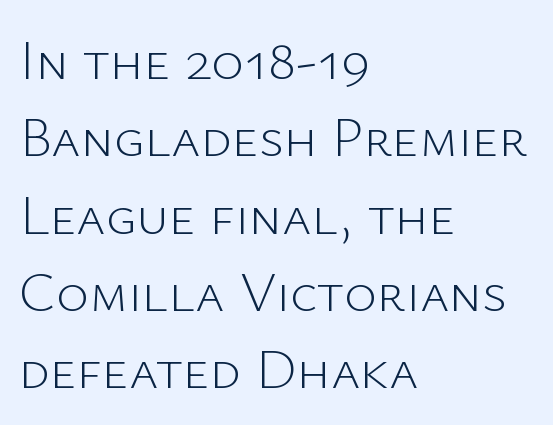
{"serif": "no", "italic": "no", "bold": "no", "weight": "light", "width": "normal", "stroke_contrast": "low", "x_height": "medium", "monospaced": "no", "underline": "no", "align": "left", "line_spacing": "normal", "line_spacing_ratio": 1.38, "letter_spacing": "normal", "letter_spacing_em": 0.0, "glyph_px": 56}
